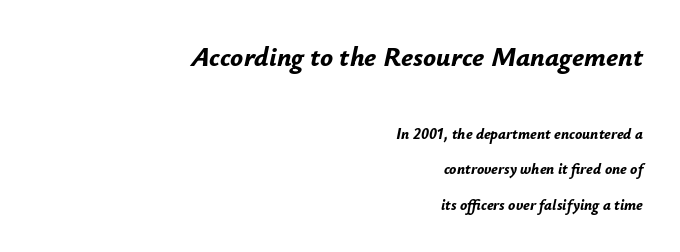
Whoever set this made the first block the dominant, larger element. How would I describe the line gaps? Wide and relaxed. The foot of each line stays bare and open. Short and long lines alike share a common ending point at right.
